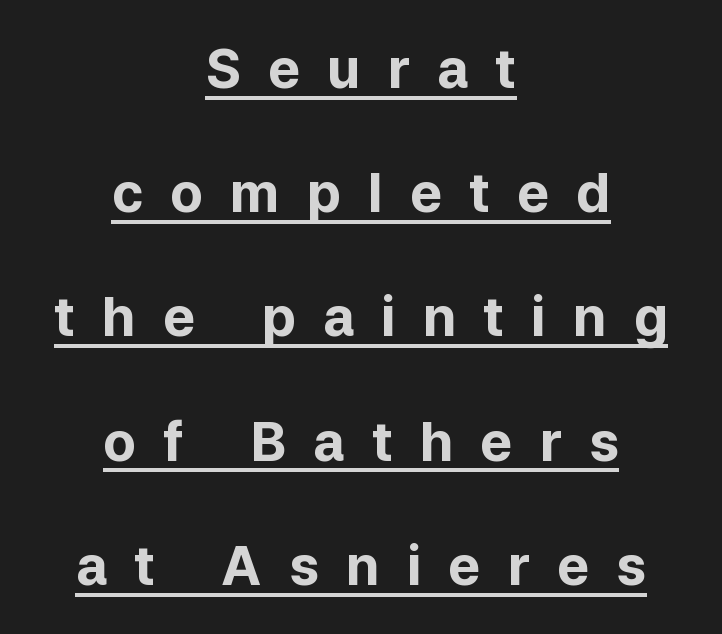
Typographic density is high because the face is bold. These lines are composed in type without serifs. Where is the straight margin? There isn't one; the lines are centered. The rendering uses natural spacing where letterforms have individual widths. Is the letter spacing exaggerated? Yes — the characters are pushed far apart. If you measured baseline to baseline, you'd find a long distance.
